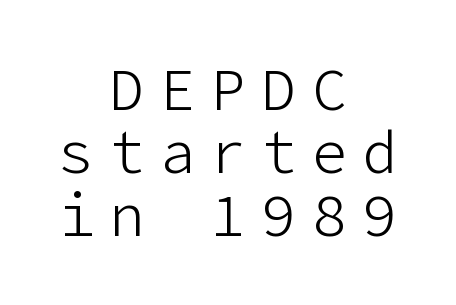
{"serif": "no", "italic": "no", "bold": "no", "weight": "light", "width": "normal", "stroke_contrast": "low", "x_height": "medium", "underline": "no", "align": "center", "line_spacing": "tight", "line_spacing_ratio": 1.07, "letter_spacing": "wide", "letter_spacing_em": 0.26, "glyph_px": 59}
